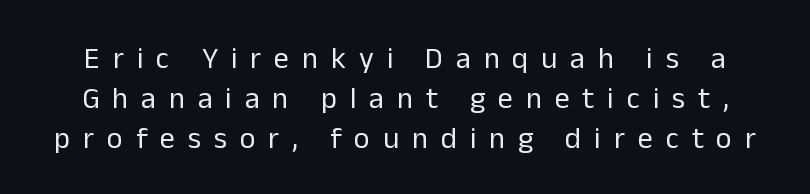
Characters remain perfectly vertical along every line. Vertically, the passage feels balanced, rows spaced as you'd expect. The passage shown is typeset with a sans-serif family. Ink coverage per letter is moderate at most.
